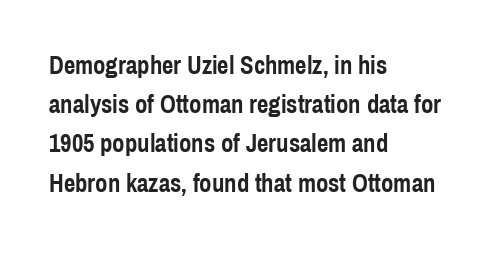
Q: Is the text bold? A: Yes.
Q: Is the text italic (slanted)? A: No, it is upright.
Q: Is the text underlined? A: No.
Q: How is the paragraph aligned? A: Left-aligned.
Q: Is the spacing between letters normal or unusually wide? A: Normal.
Q: Is the spacing between lines tight, normal or loose? A: Normal.
